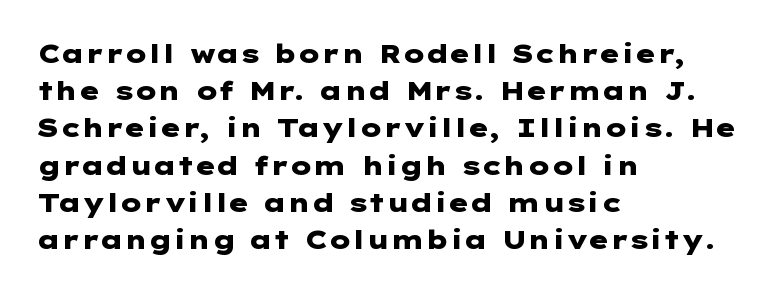
Q: Is the text bold? A: Yes.
Q: Is the text italic (slanted)? A: No, it is upright.
Q: Is the text underlined? A: No.
Q: How is the paragraph aligned? A: Left-aligned.
Q: Is the spacing between letters normal or unusually wide? A: Normal.
Q: Is the spacing between lines tight, normal or loose? A: Normal.
